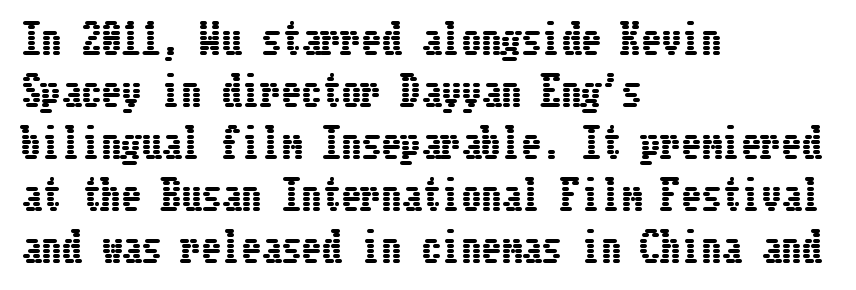
{"italic": "no", "width": "condensed", "stroke_contrast": "low", "x_height": "medium", "underline": "no", "align": "left", "line_spacing": "normal", "line_spacing_ratio": 1.3, "letter_spacing": "normal", "letter_spacing_em": 0.0, "glyph_px": 40}
